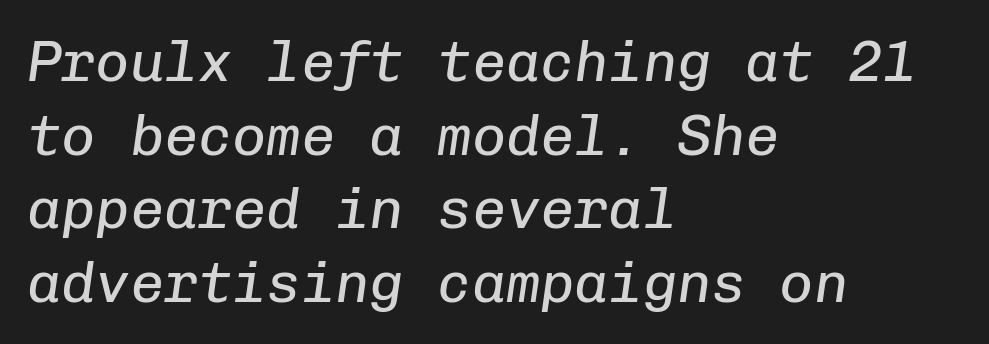
{"italic": "yes", "lean": "right", "slant_degrees": 8, "bold": "no", "weight": "regular", "width": "normal", "stroke_contrast": "low", "x_height": "medium", "monospaced": "yes", "underline": "no", "align": "left", "line_spacing": "normal", "line_spacing_ratio": 1.29, "letter_spacing": "normal", "letter_spacing_em": 0.0, "glyph_px": 57}
